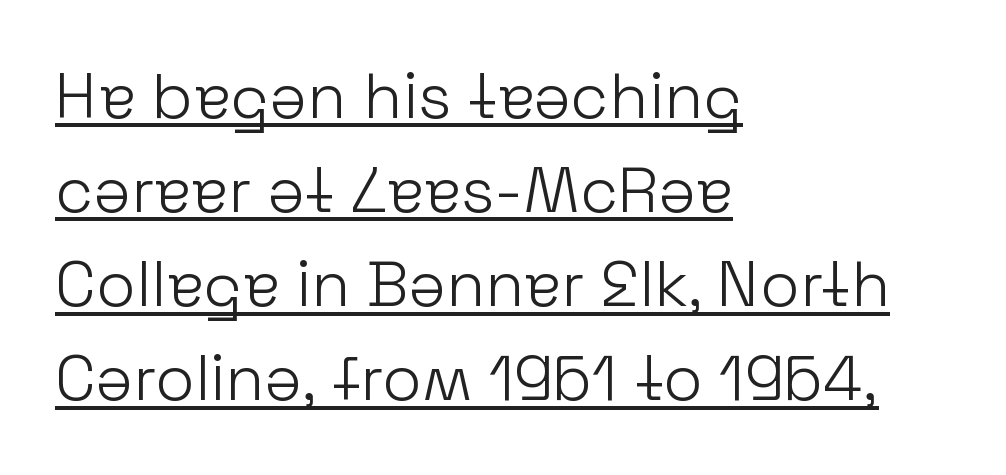
The image shows 64 px light sans-serif type, upright; set left-aligned, normal line spacing (1.47x), normal letter spacing, underlined; low stroke contrast and a medium x-height.
